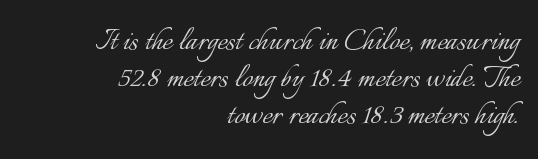
The image shows 37 px light type; set right-aligned, tight line spacing (1.0x), normal letter spacing, not underlined; low stroke contrast and a small x-height.
